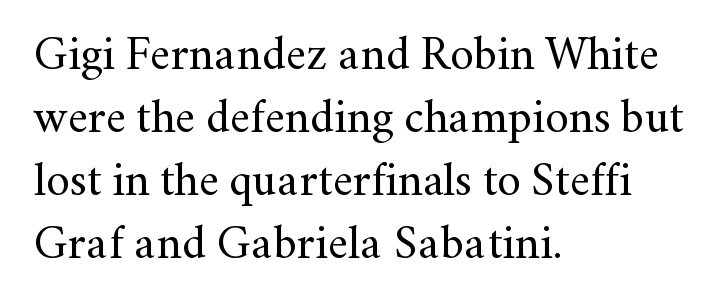
{"serif": "yes", "italic": "no", "bold": "no", "weight": "regular", "width": "normal", "stroke_contrast": "medium", "x_height": "small", "monospaced": "no", "underline": "no", "align": "left", "line_spacing": "normal", "line_spacing_ratio": 1.34, "letter_spacing": "normal", "letter_spacing_em": 0.0, "glyph_px": 47}
